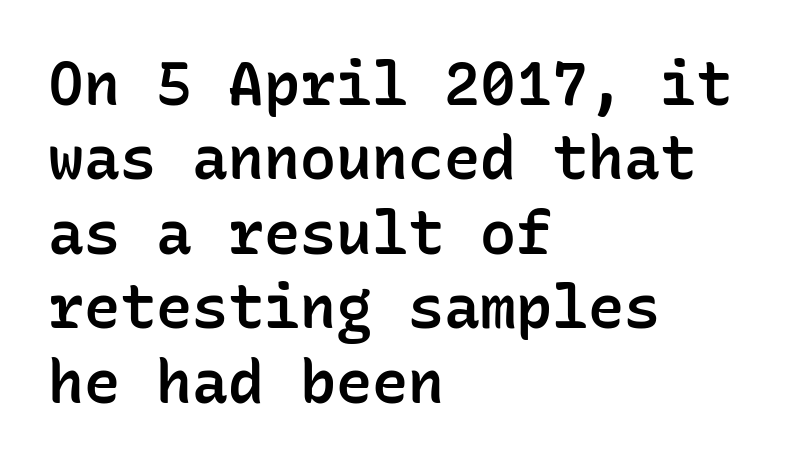
The image shows 60 px semibold sans-serif type, upright, monospaced; set left-aligned, line spacing 1.24x, normal letter spacing, not underlined; low stroke contrast and a medium x-height.
